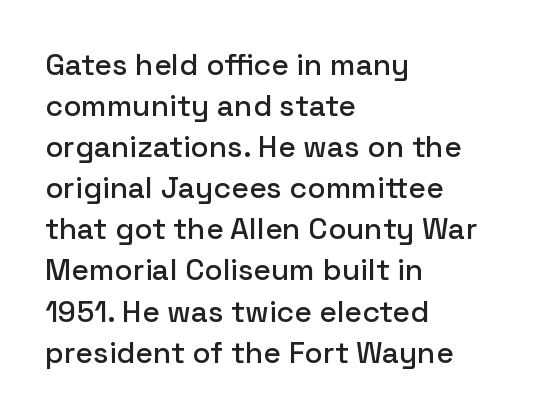
Glance below the letters and you will spot only blank space. The letterforms sit shoulder to shoulder at normal distance. Short and long lines alike share a common starting point at left. The glyphs in this specimen are sans serif.
